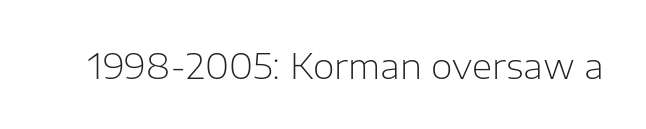
A typesetter would label this face a sans. A roman cut, with each character standing at attention. Type without underlining. Proportional: the letters do not fall into vertical columns. The characters are drawn with everyday or finer stroke widths.
